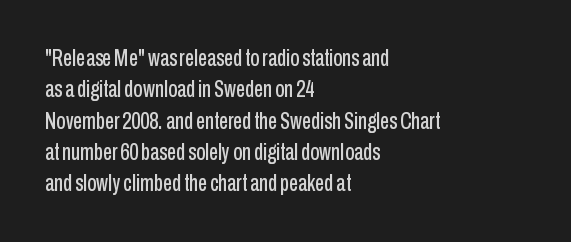
Q: Is the text italic (slanted)? A: No, it is upright.
Q: Is the text underlined? A: No.
Q: How is the paragraph aligned? A: Left-aligned.
Q: Is the spacing between letters normal or unusually wide? A: Normal.
Q: Is the spacing between lines tight, normal or loose? A: Normal.
